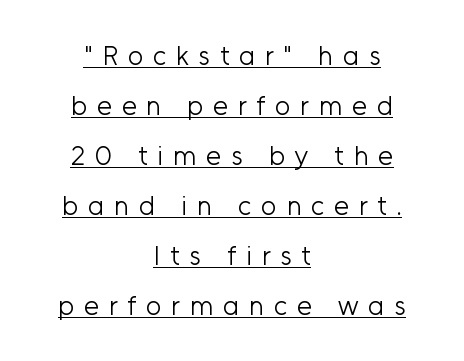
The type sits square on the baseline with zero lean. What decoration does the sample have? An underline. Display-style spreading of the glyphs; the letterfit is very open. Counters stay open thanks to moderate or lighter strokes. The passage is arranged like a title page — every line centered.
